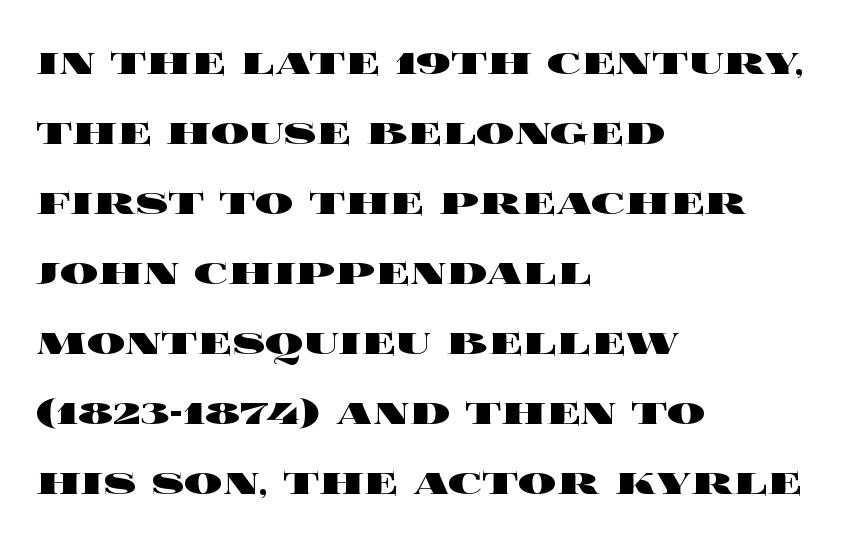
Alignment: flush left. The rows are spaced the way most documents space them. The specimen omits any rule beneath the text block's lines. Strong, thick strokes mark this as bold type. The face used here is proportionally spaced, like ordinary book or web type.
